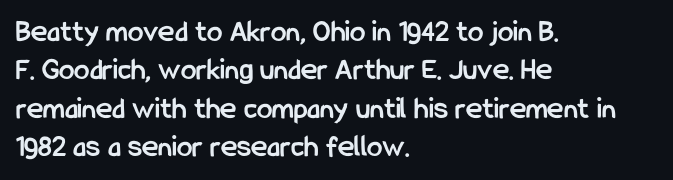
{"serif": "no", "italic": "no", "bold": "yes", "weight": "semibold", "width": "condensed", "stroke_contrast": "low", "x_height": "medium", "monospaced": "no", "underline": "no", "align": "left", "line_spacing_ratio": 1.24, "letter_spacing": "normal", "letter_spacing_em": 0.0, "glyph_px": 31}
